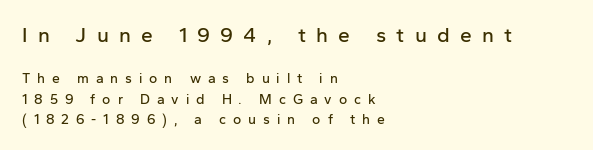
{"italic": "no", "underline": "no", "align": "left", "line_spacing": "normal", "line_spacing_ratio": 1.45, "letter_spacing": "wide", "letter_spacing_em": 0.49, "larger_block": "first", "size_ratio": 1.5, "glyph_px": 21}
